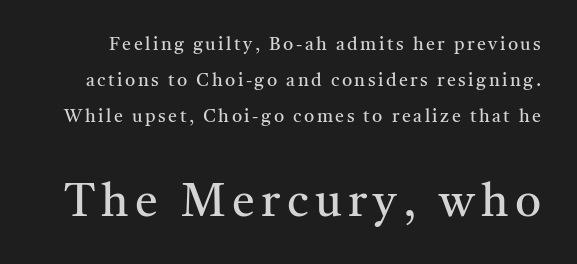
{"serif": "yes", "italic": "no", "bold": "no", "weight": "regular", "width": "normal", "stroke_contrast": "medium", "x_height": "medium", "monospaced": "no", "underline": "no", "line_spacing": "loose", "line_spacing_ratio": 2.0, "larger_block": "second", "size_ratio": 2.56, "glyph_px": 46}
